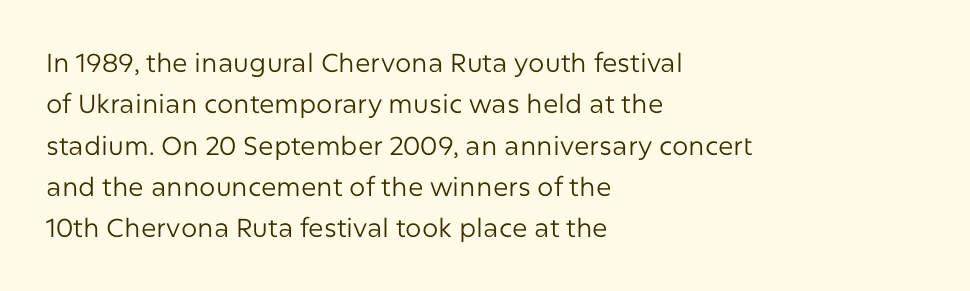
The image shows 26 px text type, upright; set left-aligned, normal line spacing (1.59x), normal letter spacing, not underlined.
